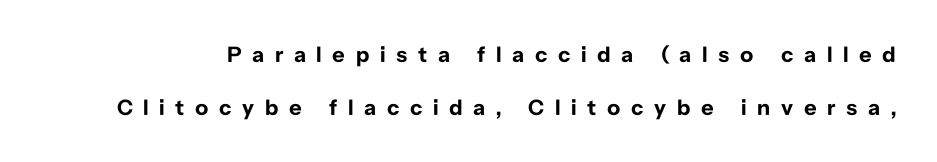
The image shows 22 px bold type, upright; set loose line spacing (2.4x), unusually wide letter spacing (+0.48 em), not underlined.
